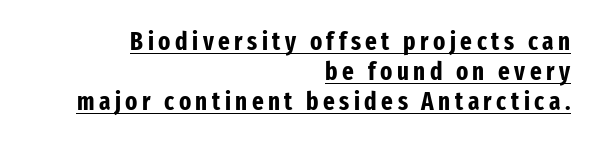
Caption: bold face, heavy strokes. Casual observation: everything's shoved over to the right. Posture: vertical. You can see a thin bar hugging the bottom of the glyphs.
